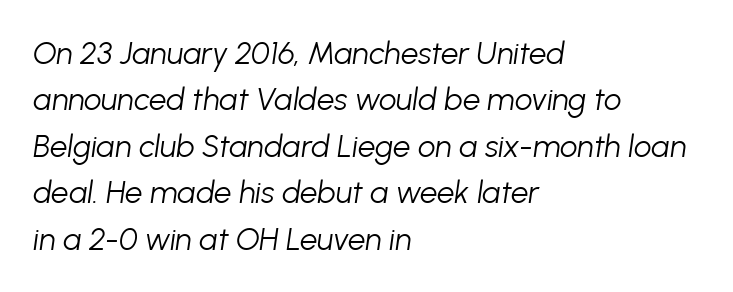
{"italic": "yes", "lean": "right", "slant_degrees": 8, "bold": "no", "weight": "light", "width": "normal", "stroke_contrast": "low", "x_height": "medium", "monospaced": "no", "underline": "no", "align": "left", "line_spacing": "normal", "line_spacing_ratio": 1.5, "letter_spacing": "normal", "letter_spacing_em": 0.0, "glyph_px": 31}
